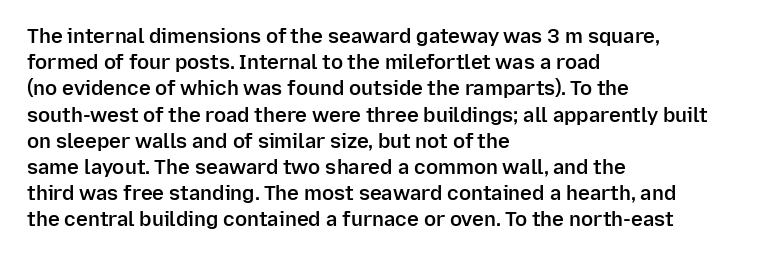
{"italic": "no", "bold": "semi", "underline": "no", "align": "left", "line_spacing": "normal", "line_spacing_ratio": 1.31, "letter_spacing": "normal", "letter_spacing_em": 0.0, "glyph_px": 20}
